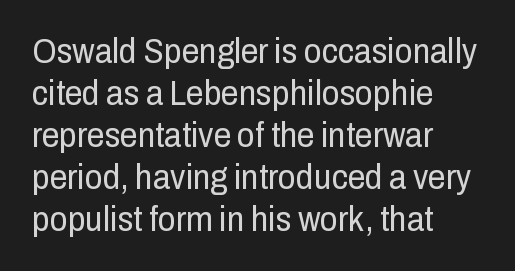
The image shows 35 px regular-weight, condensed sans-serif type, upright; set left-aligned, line spacing 1.2x, normal letter spacing, not underlined; low stroke contrast and a medium x-height.
